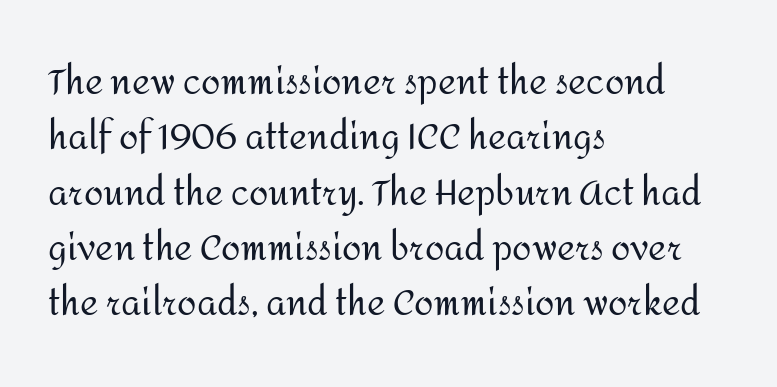
Lines of text with bare space underneath. Each word holds together tightly as a unit, with standard inter-letter gaps. Leftover space on each line is placed entirely after the last word. The space between consecutive lines is moderate. Regarding serifs, this sample does without them.
